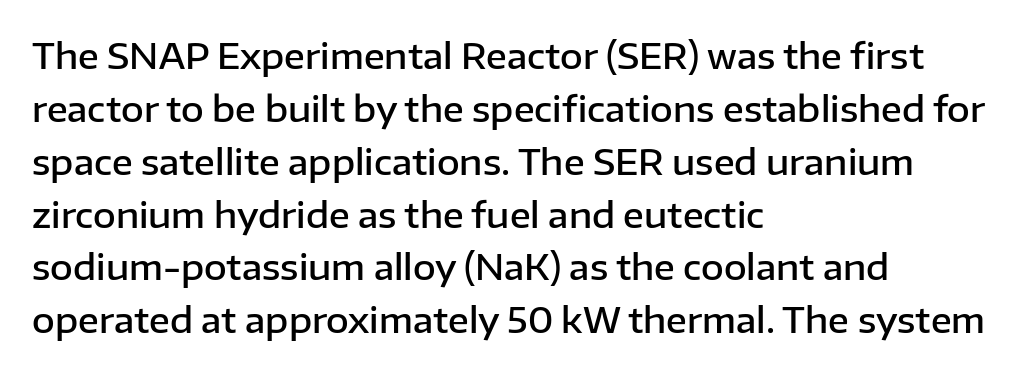
{"serif": "no", "italic": "no", "bold": "semi", "weight": "semibold", "width": "normal", "stroke_contrast": "low", "x_height": "medium", "monospaced": "no", "underline": "no", "align": "left", "line_spacing": "normal", "line_spacing_ratio": 1.51, "letter_spacing": "normal", "letter_spacing_em": 0.0, "glyph_px": 35}
